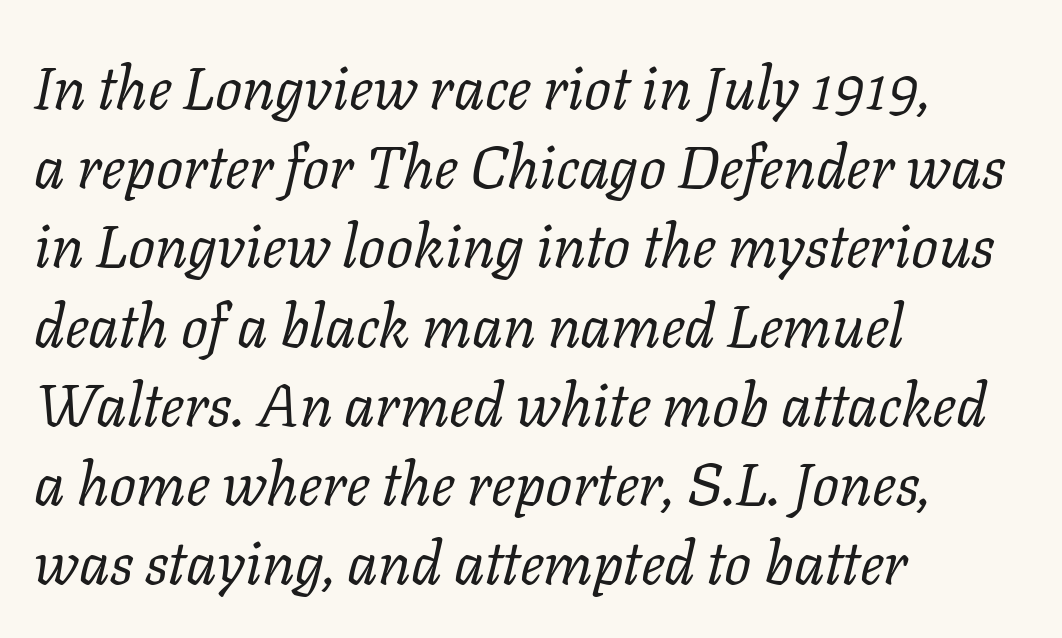
The image shows 60 px regular-weight serif type, italic (leaning right); set left-aligned, normal line spacing (1.32x), normal letter spacing, not underlined; low stroke contrast and a medium x-height.
